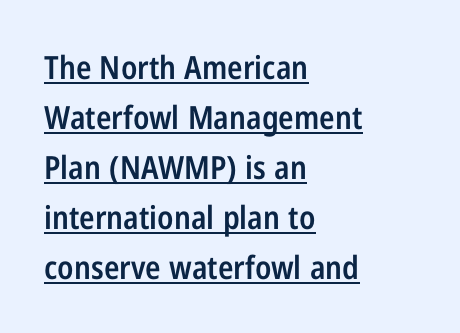
Q: Is the text bold? A: Semi-bold.
Q: Is the text italic (slanted)? A: No, it is upright.
Q: Is the typeface a serif or a sans-serif typeface? A: Sans-serif.
Q: Is the text underlined? A: Yes.
Q: How is the paragraph aligned? A: Left-aligned.
Q: Is the spacing between letters normal or unusually wide? A: Normal.
Q: Is the spacing between lines tight, normal or loose? A: Normal.
Q: Width (condensed, normal, or wide)? A: Condensed.
Q: Stroke contrast? A: Low.
Q: x-height? A: Medium.
Q: Monospaced? A: No.
